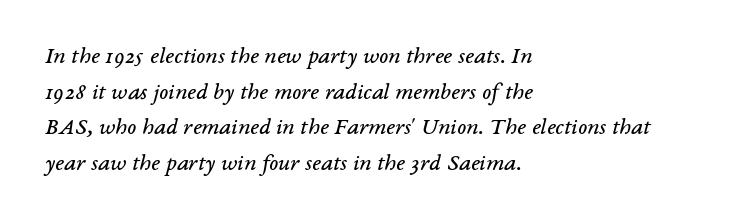
In terms of posture, this sample is oblique. Each new line begins a customary step beneath the previous one. No heavy texture on the line: the type isn't bold. Each row of text sits above clean, open space.
